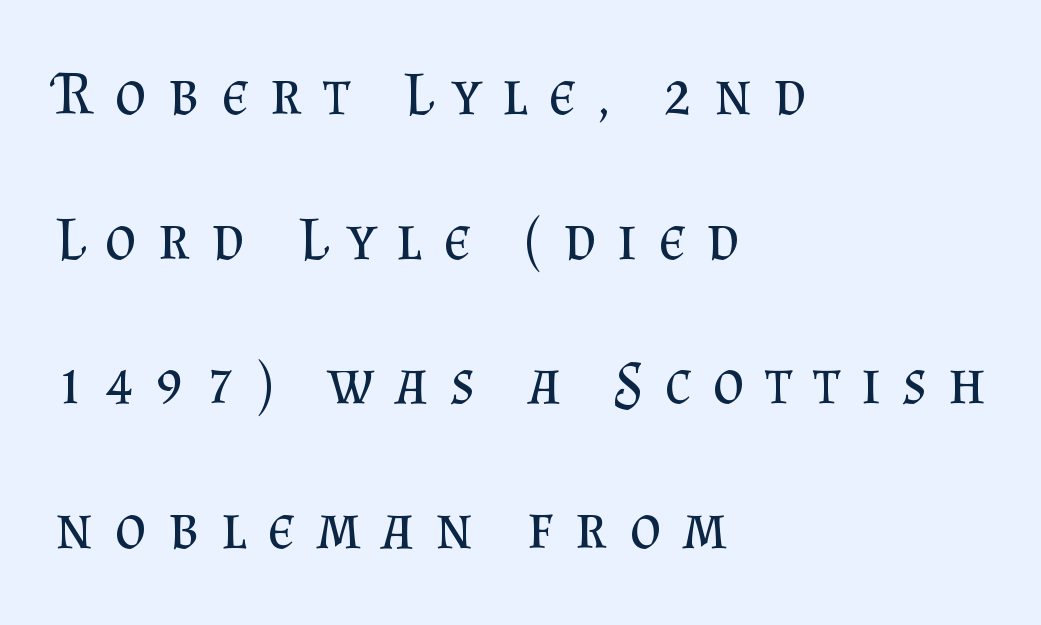
Q: Is the text bold? A: No.
Q: Is the text italic (slanted)? A: No, it is upright.
Q: Is the typeface a serif or a sans-serif typeface? A: Serif.
Q: Is the text underlined? A: No.
Q: How is the paragraph aligned? A: Left-aligned.
Q: Is the spacing between letters normal or unusually wide? A: Unusually wide.
Q: Is the spacing between lines tight, normal or loose? A: Loose.
Q: Width (condensed, normal, or wide)? A: Normal.
Q: Stroke contrast? A: Medium.
Q: x-height? A: Small.
Q: Monospaced? A: No.
